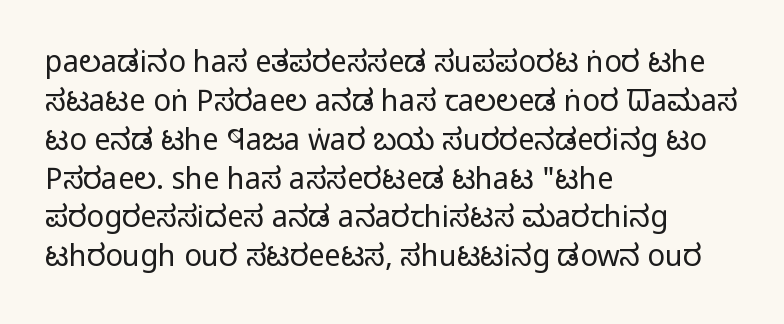
Q: Is the text bold? A: No.
Q: Is the text italic (slanted)? A: No, it is upright.
Q: Is the typeface a serif or a sans-serif typeface? A: Sans-serif.
Q: Is the text underlined? A: No.
Q: How is the paragraph aligned? A: Left-aligned.
Q: Is the spacing between letters normal or unusually wide? A: Normal.
Q: Is the spacing between lines tight, normal or loose? A: Normal.
Q: Width (condensed, normal, or wide)? A: Condensed.
Q: Stroke contrast? A: Low.
Q: x-height? A: Large.
Q: Monospaced? A: No.
